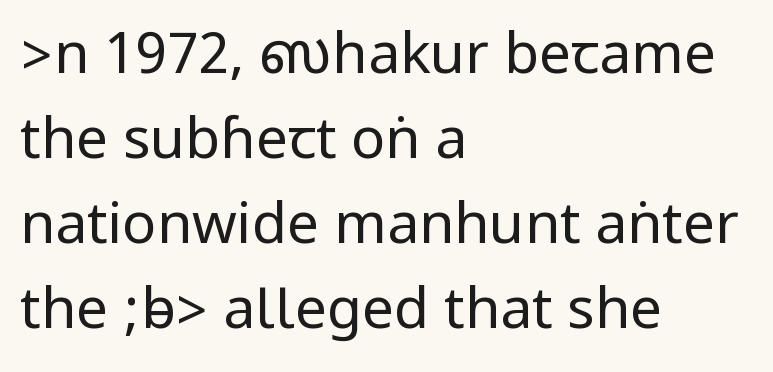
Compared with typical body copy, the letter spacing here is the same. Reading down the column, the eye jumps a familiar distance to each next line. The typeface chosen for these lines omits serifs. The font is comparable to plain body text, perhaps lighter. If you drew a line through each stem, it would be perfectly vertical.
